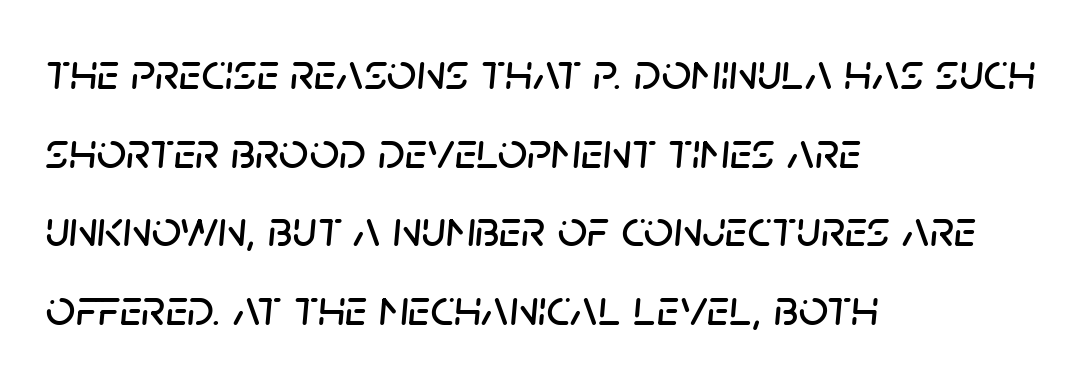
Notice how the passage keeps a crisp vertical edge on the left only. The lettering tilts uniformly, giving the passage an italic look. Descenders hang freely into open space. These lines keep a tight, regular rhythm from letter to letter. Is there much room between lines? A standard amount, neither cramped nor airy. These lines are rendered in a variable-pitch font.
